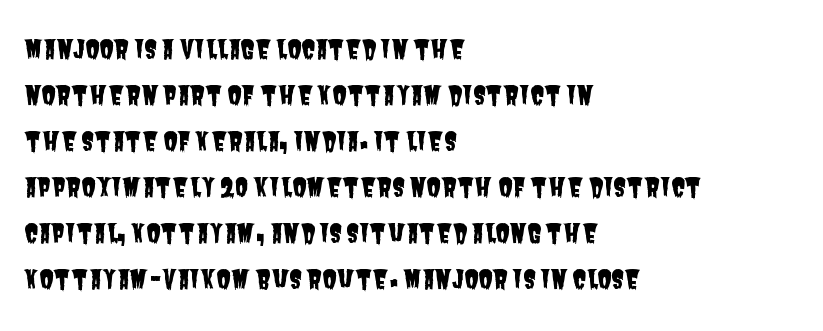
The image shows 26 px text type; set left-aligned, line spacing 1.77x, normal letter spacing, not underlined.
